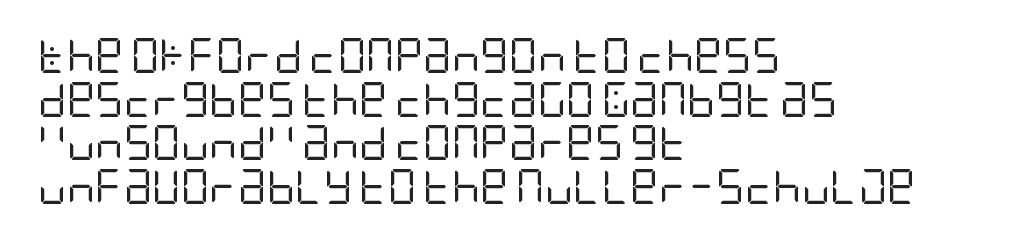
The image shows 35 px regular-weight, condensed sans-serif type, upright; set left-aligned, normal line spacing (1.25x), normal letter spacing, not underlined; low stroke contrast and a large x-height.
